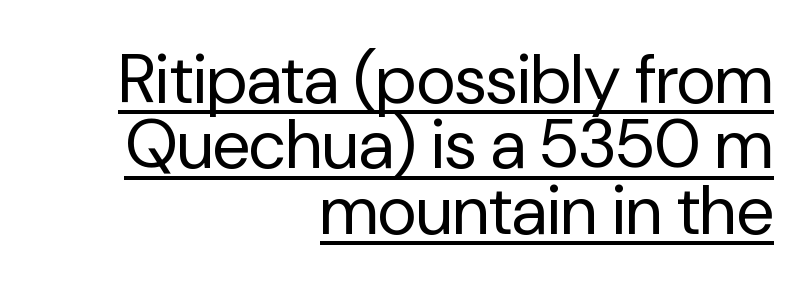
The image shows 68 px regular-weight sans-serif type, upright; set right-aligned, tight line spacing (0.96x), normal letter spacing, underlined; low stroke contrast and a medium x-height.
